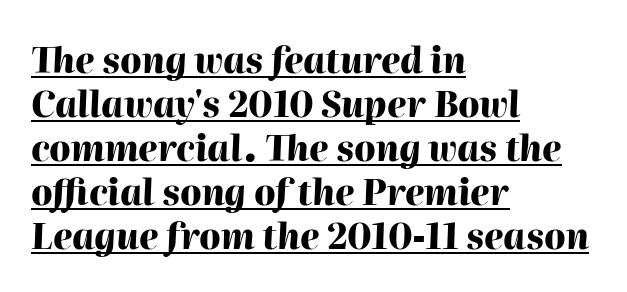
Q: Is the text bold? A: Yes.
Q: Is the text italic (slanted)? A: Yes, it leans right by about 2 degrees.
Q: Is the text underlined? A: Yes.
Q: How is the paragraph aligned? A: Left-aligned.
Q: Is the spacing between letters normal or unusually wide? A: Normal.
Q: Is the spacing between lines tight, normal or loose? A: Normal.
Q: Width (condensed, normal, or wide)? A: Normal.
Q: Stroke contrast? A: High.
Q: x-height? A: Medium.
Q: Monospaced? A: No.
